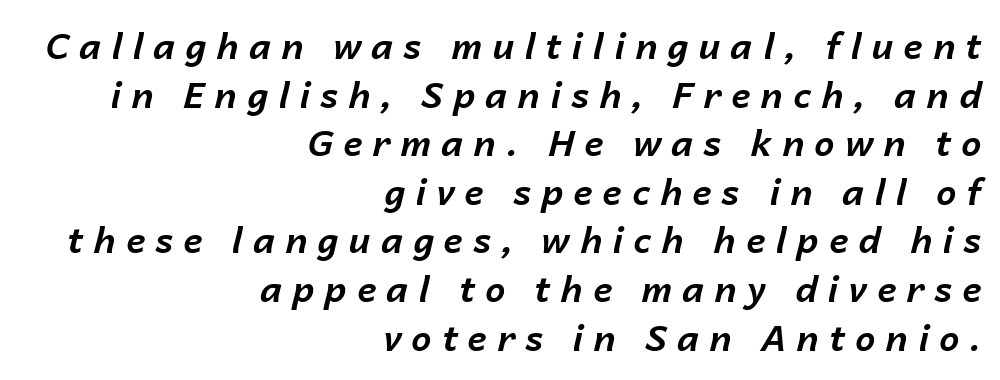
The image shows 36 px bold type, italic (leaning right); set right-aligned, normal line spacing (1.35x), unusually wide letter spacing (+0.28 em), not underlined; low stroke contrast and a medium x-height.
